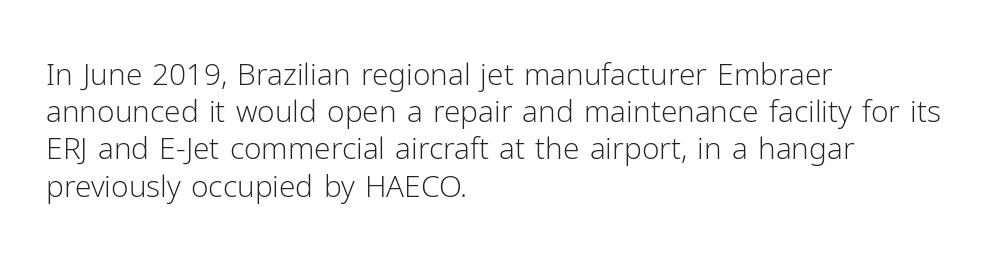
Q: Is the text bold? A: No.
Q: Is the text italic (slanted)? A: No, it is upright.
Q: Is the typeface a serif or a sans-serif typeface? A: Sans-serif.
Q: Is the text underlined? A: No.
Q: How is the paragraph aligned? A: Left-aligned.
Q: Is the spacing between letters normal or unusually wide? A: Normal.
Q: Width (condensed, normal, or wide)? A: Normal.
Q: Stroke contrast? A: Low.
Q: x-height? A: Medium.
Q: Monospaced? A: No.
